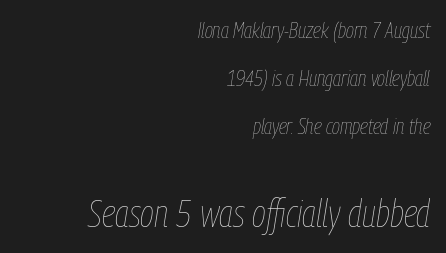
Q: Is the text bold? A: No.
Q: Is the text italic (slanted)? A: Yes, it leans right by about 9 degrees.
Q: Is the text underlined? A: No.
Q: How is the paragraph aligned? A: Right-aligned.
Q: Is the spacing between letters normal or unusually wide? A: Normal.
Q: Is the spacing between lines tight, normal or loose? A: Loose.
Q: Which block of text is set in a larger size, the first (top) or the second (bottom)? A: The second (bottom) one.
Q: Width (condensed, normal, or wide)? A: Condensed.
Q: Stroke contrast? A: Low.
Q: x-height? A: Medium.
Q: Monospaced? A: No.
